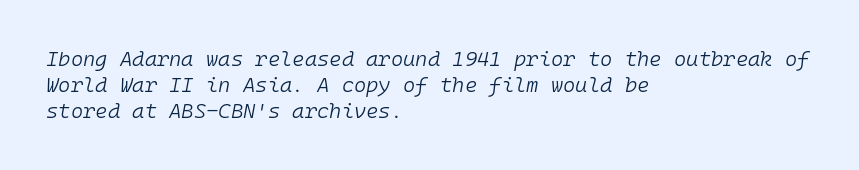
{"italic": "yes", "lean": "right", "slant_degrees": 10, "bold": "no", "underline": "no", "align": "left", "line_spacing": "normal", "line_spacing_ratio": 1.25, "letter_spacing": "normal", "letter_spacing_em": 0.0, "glyph_px": 21}
